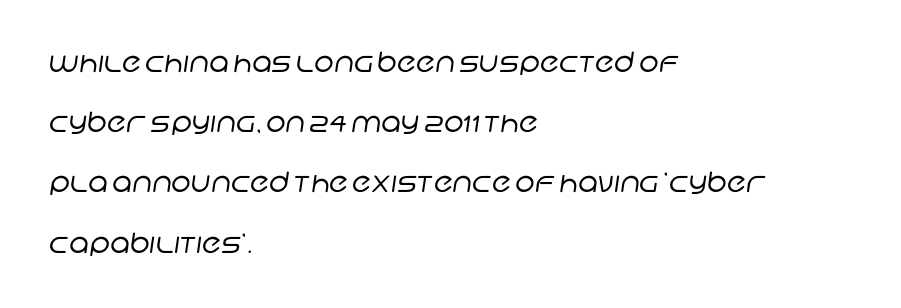
{"serif": "no", "bold": "no", "weight": "regular", "width": "normal", "stroke_contrast": "low", "x_height": "large", "monospaced": "no", "underline": "no", "align": "left", "line_spacing": "loose", "line_spacing_ratio": 2.15, "letter_spacing": "normal", "letter_spacing_em": 0.0, "glyph_px": 28}
